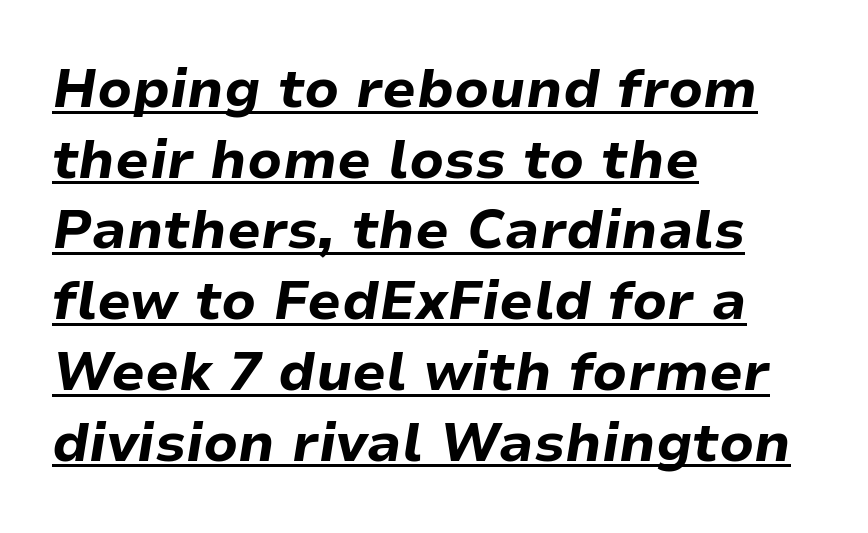
Q: Is the text bold? A: Yes.
Q: Is the text italic (slanted)? A: Yes, it leans right by about 9 degrees.
Q: Is the text underlined? A: Yes.
Q: How is the paragraph aligned? A: Left-aligned.
Q: Is the spacing between letters normal or unusually wide? A: Normal.
Q: Is the spacing between lines tight, normal or loose? A: Normal.
Q: Width (condensed, normal, or wide)? A: Normal.
Q: Stroke contrast? A: Low.
Q: x-height? A: Medium.
Q: Monospaced? A: No.
